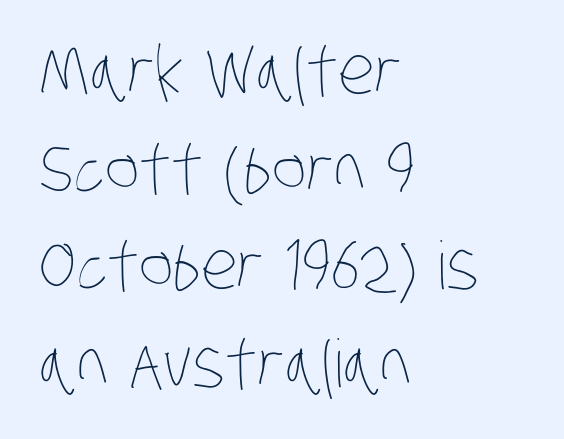
Horizontal alignment here is leftward, the default for most running prose. The strip under each line holds only bare page. This reads as an unemphasized weight, regular at the heaviest. Here the designer chose a conventional face with non-uniform glyph widths.
